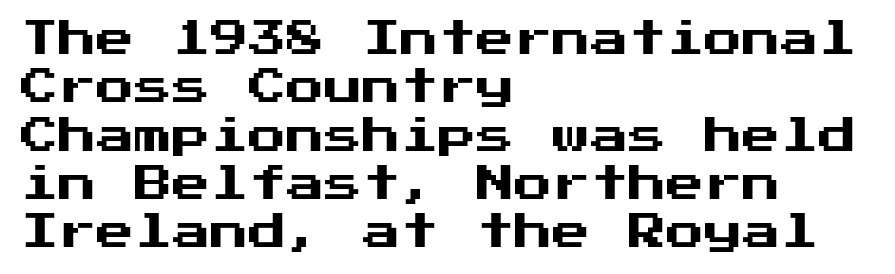
Q: Is the text italic (slanted)? A: No, it is upright.
Q: Is the typeface a serif or a sans-serif typeface? A: Sans-serif.
Q: Is the text underlined? A: No.
Q: How is the paragraph aligned? A: Left-aligned.
Q: Is the spacing between letters normal or unusually wide? A: Normal.
Q: Is the spacing between lines tight, normal or loose? A: Normal.
Q: Width (condensed, normal, or wide)? A: Normal.
Q: Stroke contrast? A: Medium.
Q: x-height? A: Medium.
